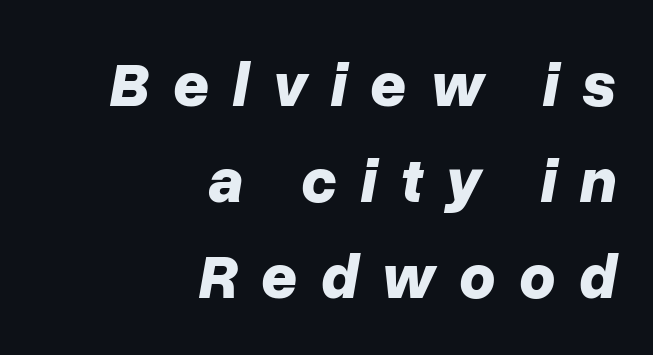
Students, observe: this is what conventionally led text looks like. The typesetter chose a ragged-left arrangement here. Typographic density is high because the face is bold. The letters are spread apart with noticeably loose tracking. Think of a printed novel: that variable character pitch is what you see here. Every character sits at an angle, as italics do.
